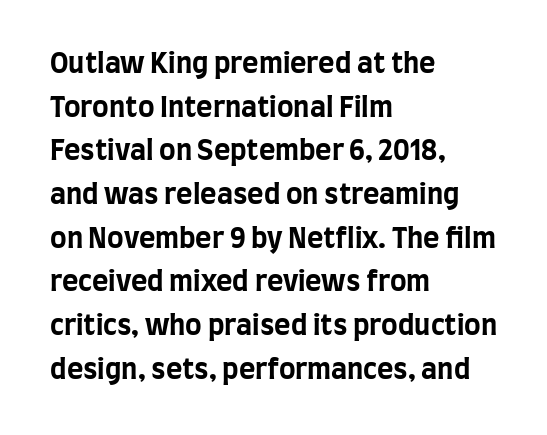
Q: Is the text bold? A: Yes.
Q: Is the text italic (slanted)? A: No, it is upright.
Q: Is the typeface a serif or a sans-serif typeface? A: Sans-serif.
Q: Is the text underlined? A: No.
Q: How is the paragraph aligned? A: Left-aligned.
Q: Is the spacing between letters normal or unusually wide? A: Normal.
Q: Is the spacing between lines tight, normal or loose? A: Normal.
Q: Width (condensed, normal, or wide)? A: Condensed.
Q: Stroke contrast? A: Low.
Q: x-height? A: Large.
Q: Monospaced? A: No.
